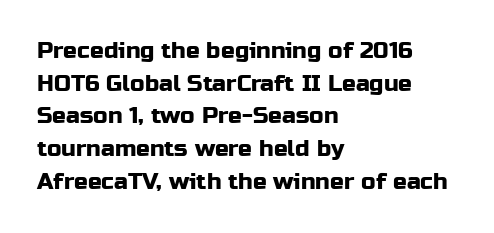
All the whitespace from short lines collects on the right. Standard letterfit; no display-style spreading of the glyphs. The area under the type is left untouched. Characters remain perfectly vertical along every line. If you measured baseline to baseline, you'd find a middling distance.
